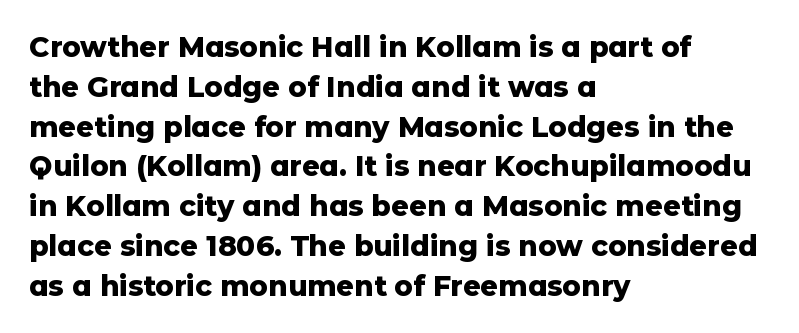
The axis of the letterforms is exactly vertical. The designer left line spacing at the default. No extra tracking has been applied to these lines. A full-strength bold gives these letters their thick strokes. These lines stack with their left ends in a neat column.
